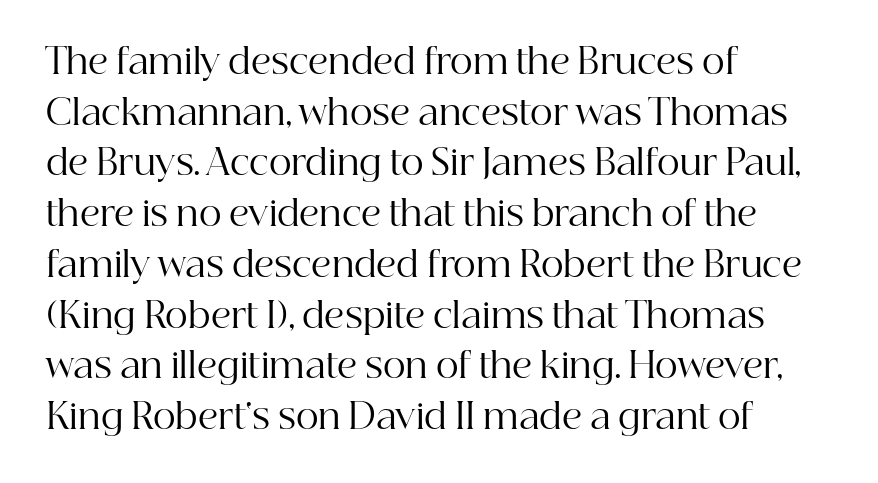
Type style note: has serifs. Line beginnings align vertically; line endings do not. Unmarked baselines from the first word to the last. Designer's note — italics off, roman on. These glyphs show unthickened strokes, regular width or finer. This sample has the flowing, uneven cadence of proportional lettering.
